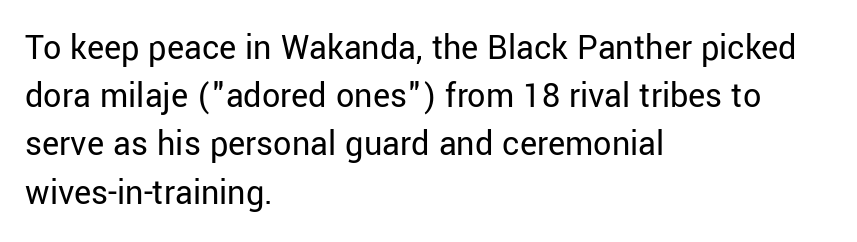
Unmarked baselines from the first word to the last. You could call the tracking neutral — neither tight nor loose. Is this a fixed-width face? No — the glyphs have proportional, varying widths. The strokes are not fattened; the text isn't bold. Style check: upright.
